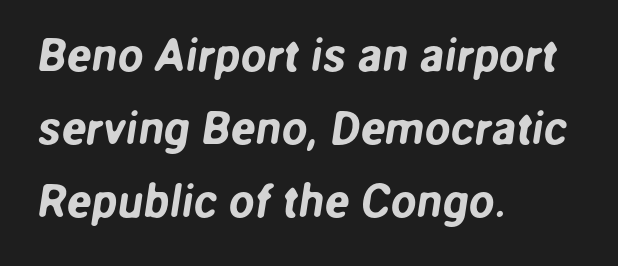
{"serif": "no", "width": "normal", "stroke_contrast": "low", "x_height": "medium", "monospaced": "no", "underline": "no", "align": "left", "line_spacing": "normal", "line_spacing_ratio": 1.59, "letter_spacing": "normal", "letter_spacing_em": 0.0, "glyph_px": 46}
